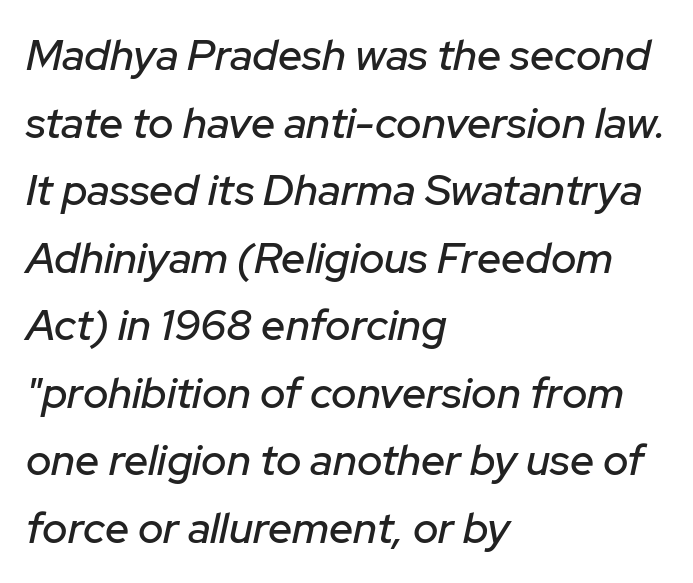
Q: Is the text italic (slanted)? A: Yes, it leans right by about 12 degrees.
Q: Is the text underlined? A: No.
Q: How is the paragraph aligned? A: Left-aligned.
Q: Is the spacing between letters normal or unusually wide? A: Normal.
Q: Is the spacing between lines tight, normal or loose? A: Normal.
Q: Width (condensed, normal, or wide)? A: Normal.
Q: Stroke contrast? A: Low.
Q: x-height? A: Medium.
Q: Monospaced? A: No.
